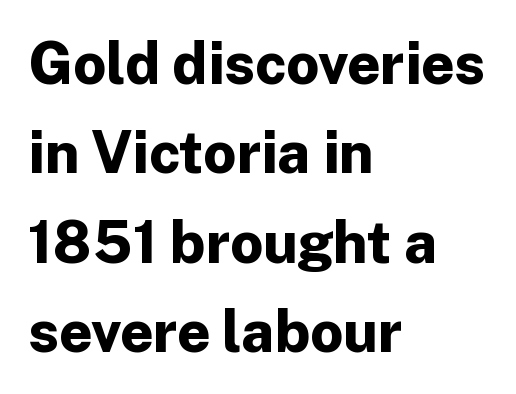
Q: Is the text bold? A: Yes.
Q: Is the text italic (slanted)? A: No, it is upright.
Q: Is the typeface a serif or a sans-serif typeface? A: Sans-serif.
Q: Is the text underlined? A: No.
Q: How is the paragraph aligned? A: Left-aligned.
Q: Is the spacing between letters normal or unusually wide? A: Normal.
Q: Is the spacing between lines tight, normal or loose? A: Normal.
Q: Width (condensed, normal, or wide)? A: Normal.
Q: Stroke contrast? A: Low.
Q: x-height? A: Medium.
Q: Monospaced? A: No.
